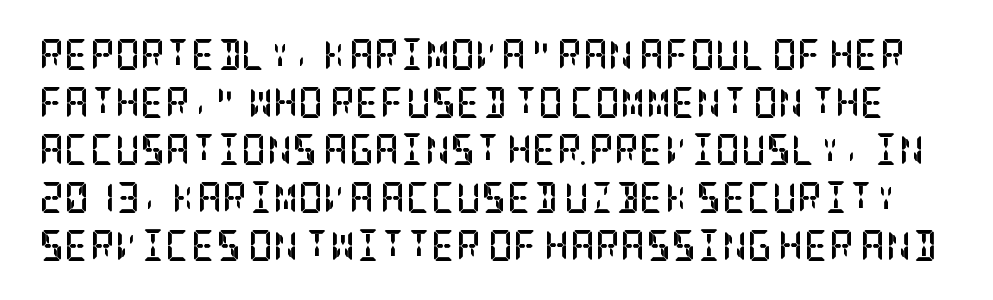
{"serif": "yes", "italic": "no", "bold": "yes", "weight": "semibold", "width": "condensed", "stroke_contrast": "low", "x_height": "large", "underline": "no", "line_spacing": "normal", "line_spacing_ratio": 1.54, "letter_spacing": "normal", "letter_spacing_em": 0.0, "glyph_px": 31}
